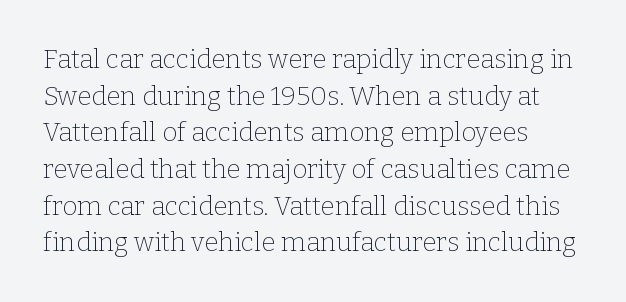
{"italic": "no", "bold": "no", "underline": "no", "align": "left", "line_spacing": "normal", "line_spacing_ratio": 1.41, "letter_spacing": "normal", "letter_spacing_em": 0.0, "glyph_px": 26}
